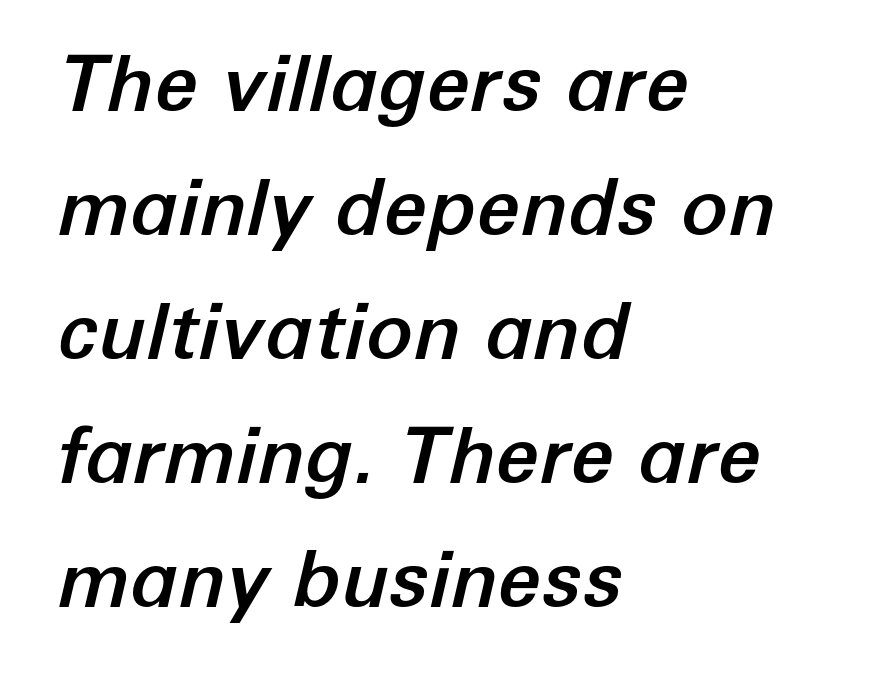
Left-aligned paragraph, ragged on the right. Regular leading. Plain, unruled lines of type. Look at the tracking — it's just the regular setting, nothing added. Note the varied advance widths — an 'i' is clearly narrower than an 'm'. When letters slant like this, we call the style italic.
